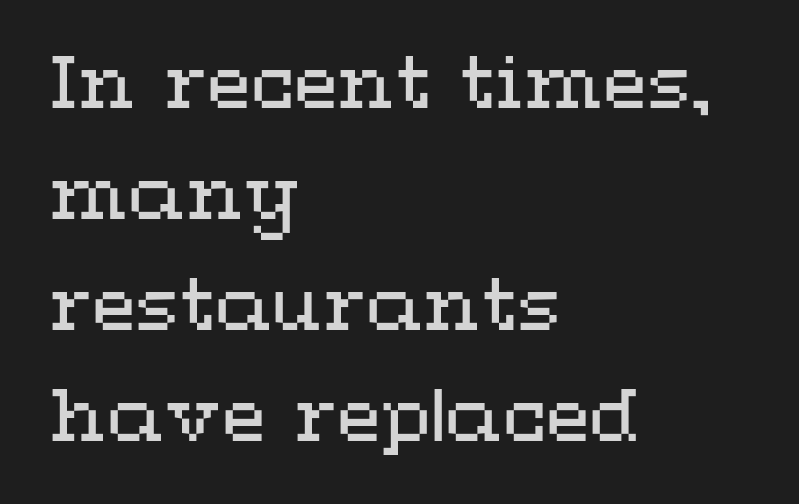
{"italic": "no", "bold": "no", "weight": "regular", "width": "wide", "stroke_contrast": "medium", "x_height": "medium", "monospaced": "no", "underline": "no", "align": "left", "line_spacing": "normal", "line_spacing_ratio": 1.54, "letter_spacing": "normal", "letter_spacing_em": 0.0, "glyph_px": 72}
